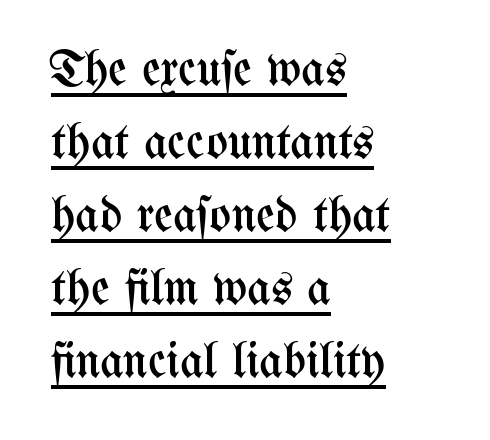
{"italic": "no", "bold": "no", "weight": "regular", "width": "condensed", "stroke_contrast": "medium", "x_height": "medium", "monospaced": "no", "underline": "yes", "align": "left", "line_spacing": "normal", "line_spacing_ratio": 1.43, "letter_spacing": "normal", "letter_spacing_em": 0.0, "glyph_px": 51}
